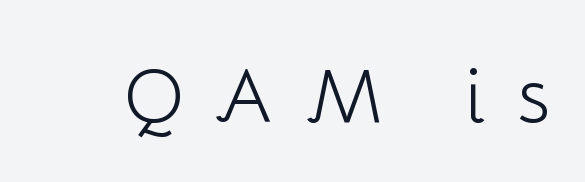
The image shows 77 px light sans-serif type, upright; set unusually wide letter spacing (+0.4 em), not underlined; low stroke contrast and a medium x-height.
